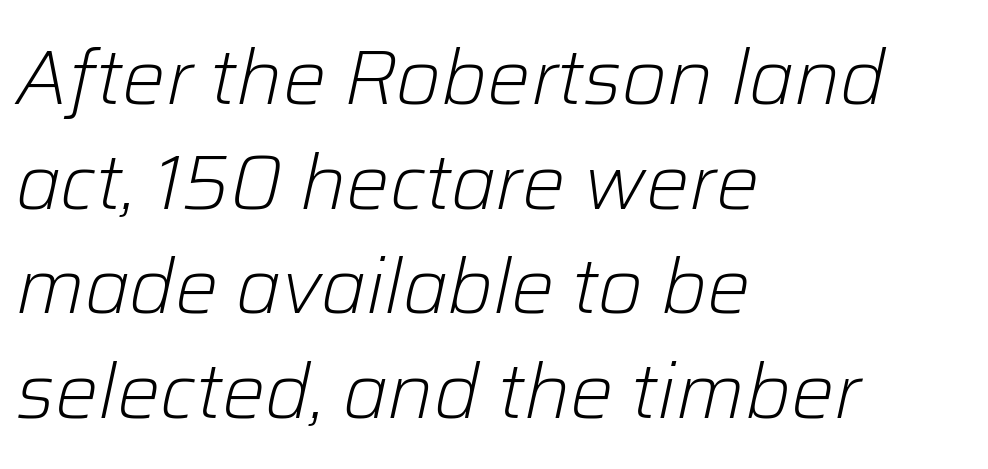
The image shows 77 px light type, italic (leaning right); set left-aligned, normal line spacing (1.36x), normal letter spacing, not underlined; low stroke contrast and a medium x-height.
